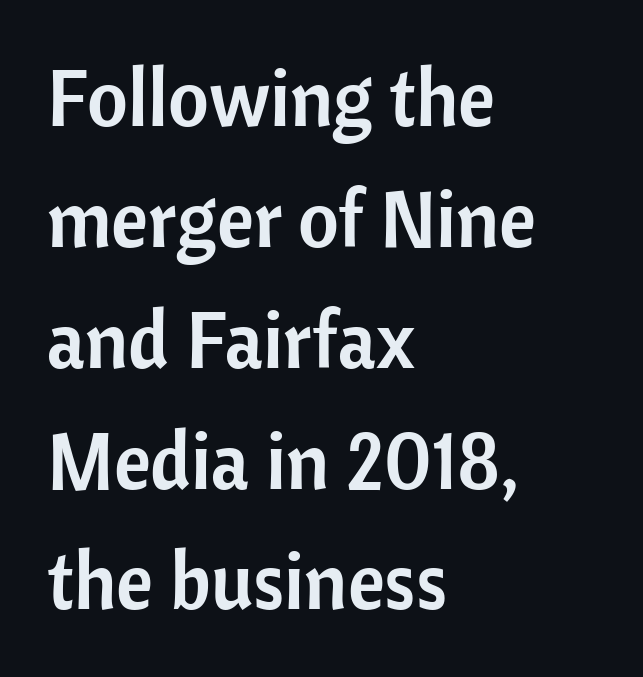
{"serif": "no", "italic": "no", "width": "normal", "stroke_contrast": "low", "x_height": "medium", "monospaced": "no", "underline": "no", "align": "left", "line_spacing": "normal", "line_spacing_ratio": 1.53, "letter_spacing": "normal", "letter_spacing_em": 0.0, "glyph_px": 79}
